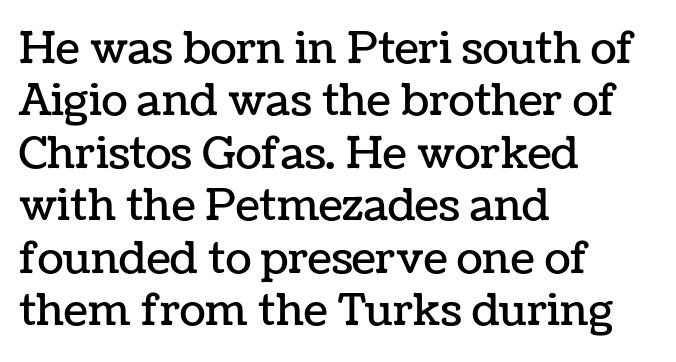
No word sits above an underline. Does extra space separate the letters? No, they use regular spacing. Visually the block forms a straight wall on the left and a jagged coastline on the right. This sample has the flowing, uneven cadence of proportional lettering. Nope, not italic — everything's standing straight.
